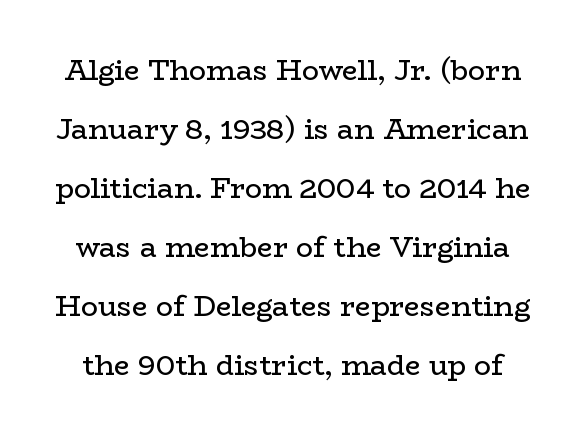
Inter-character spacing is left at the font's built-in metrics. No italicization has been applied; the sample stays upright. Stroke mass is kept to a normal reading level or below. Is this a sans? No — the strokes have serifs. The baseline area is clear. You could fit nearly another row in the gap between these rows.
